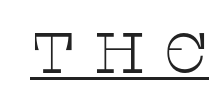
Q: Is the text bold? A: No.
Q: Is the text italic (slanted)? A: No, it is upright.
Q: Is the typeface a serif or a sans-serif typeface? A: Serif.
Q: Is the text underlined? A: Yes.
Q: Is the spacing between letters normal or unusually wide? A: Unusually wide.
Q: Width (condensed, normal, or wide)? A: Wide.
Q: Stroke contrast? A: Low.
Q: x-height? A: Large.
Q: Monospaced? A: No.
